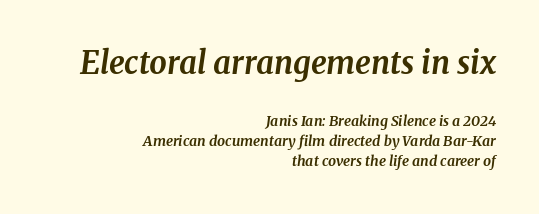
The image shows 31 px bold serif type, italic (leaning right); set right-aligned, normal line spacing (1.43x), normal letter spacing, not underlined; the first (top) block is 2.21x larger; medium stroke contrast and a medium x-height.
